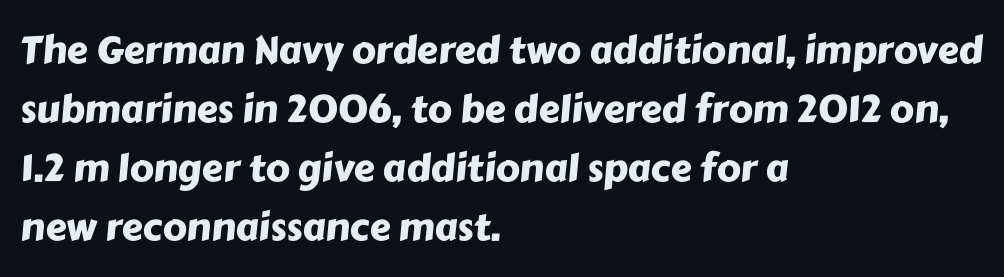
Q: Is the typeface a serif or a sans-serif typeface? A: Sans-serif.
Q: Is the text underlined? A: No.
Q: How is the paragraph aligned? A: Left-aligned.
Q: Is the spacing between letters normal or unusually wide? A: Normal.
Q: Is the spacing between lines tight, normal or loose? A: Normal.
Q: Width (condensed, normal, or wide)? A: Normal.
Q: Stroke contrast? A: Low.
Q: x-height? A: Medium.
Q: Monospaced? A: No.
